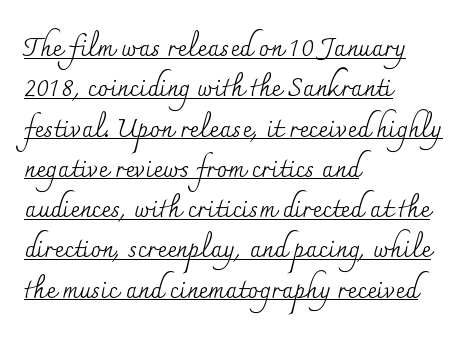
The image shows 26 px text type; set left-aligned, normal line spacing (1.55x), normal letter spacing, underlined.
